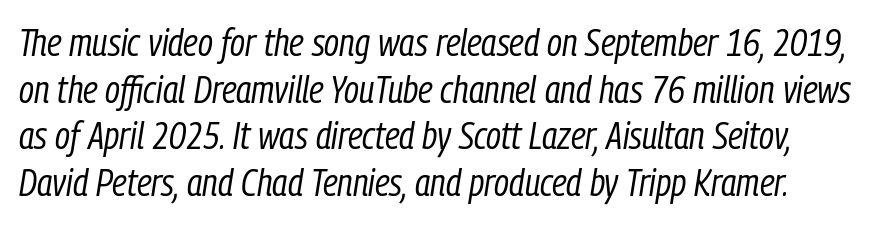
Short note: letters normally spaced. A typesetter would mark this as italic. These lines are rendered in a variable-pitch font. The space beneath each line is pristine and unruled. The letters look calm and open, with moderate or lighter stems.
